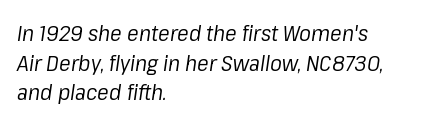
Q: Is the text bold? A: No.
Q: Is the text italic (slanted)? A: Yes, it leans right by about 8 degrees.
Q: Is the text underlined? A: No.
Q: How is the paragraph aligned? A: Left-aligned.
Q: Is the spacing between letters normal or unusually wide? A: Normal.
Q: Is the spacing between lines tight, normal or loose? A: Normal.
